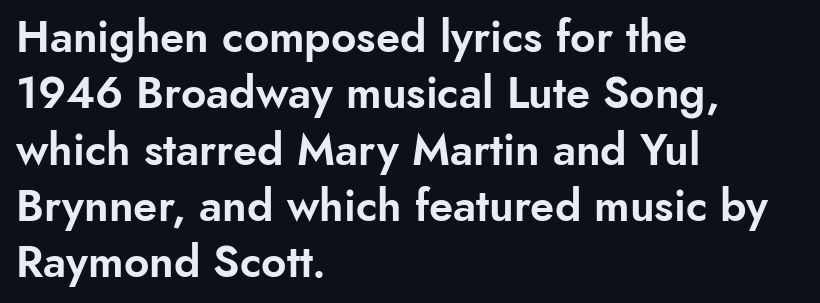
{"serif": "no", "italic": "no", "width": "normal", "stroke_contrast": "low", "x_height": "small", "monospaced": "no", "underline": "no", "align": "left", "line_spacing": "normal", "line_spacing_ratio": 1.28, "letter_spacing": "normal", "letter_spacing_em": 0.0, "glyph_px": 44}
